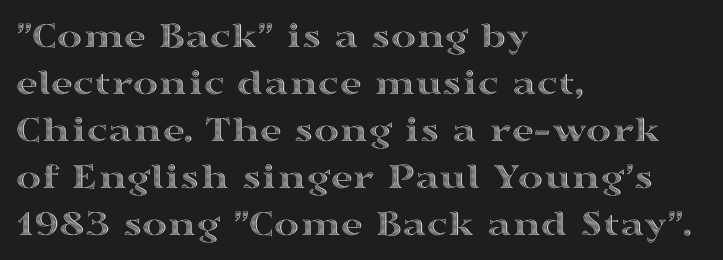
The image shows 38 px wide type, upright; set left-aligned, line spacing 1.24x, normal letter spacing, not underlined; a medium x-height.
